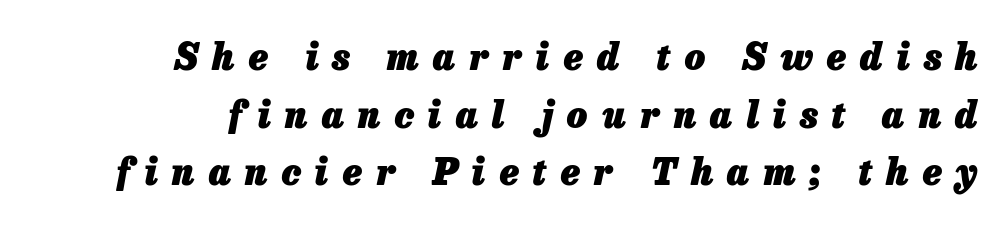
The image shows 36 px heavy type, italic (leaning right); set right-aligned, normal line spacing (1.6x), unusually wide letter spacing (+0.39 em), not underlined; low stroke contrast and a medium x-height.
